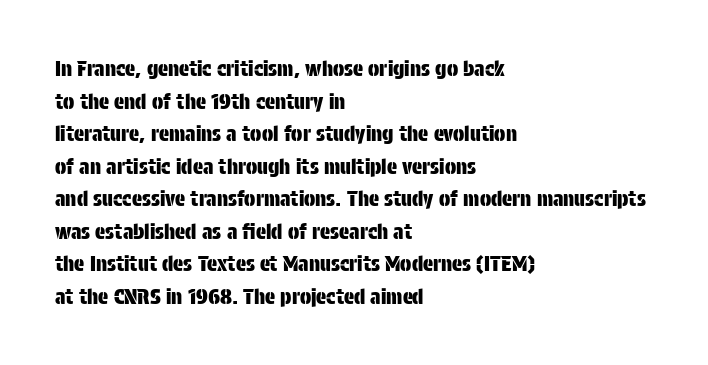
Q: Is the text italic (slanted)? A: No, it is upright.
Q: Is the text underlined? A: No.
Q: How is the paragraph aligned? A: Left-aligned.
Q: Is the spacing between letters normal or unusually wide? A: Normal.
Q: Is the spacing between lines tight, normal or loose? A: Normal.
